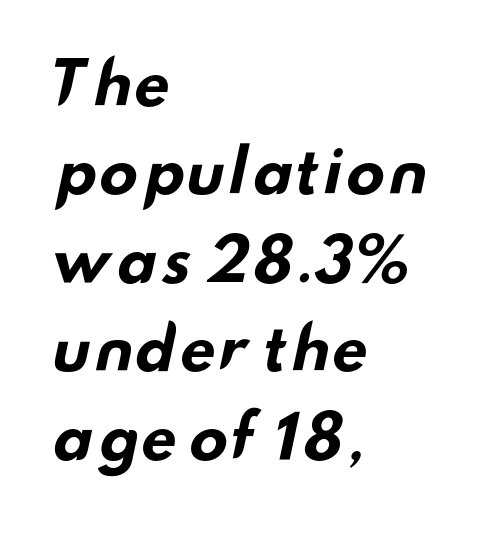
{"serif": "no", "bold": "yes", "weight": "bold", "width": "wide", "stroke_contrast": "low", "x_height": "small", "monospaced": "no", "underline": "no", "align": "left", "line_spacing": "normal", "line_spacing_ratio": 1.5, "letter_spacing": "normal", "letter_spacing_em": 0.0, "glyph_px": 59}
